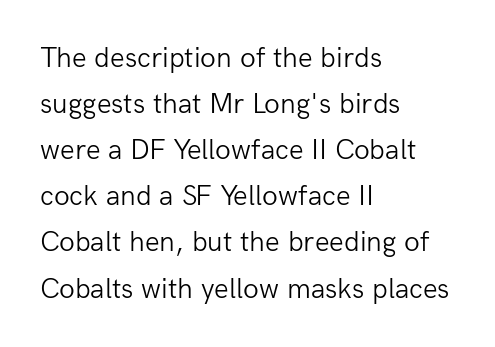
Compared with typical paragraphs, the rows here are spaced about the same. A clean baseline with only descenders dipping below it. You could not count columns in this text — the font is proportionally spaced. In terms of posture, this sample is upright. This is sans-serif lettering, the kind often seen on screens and signage.
